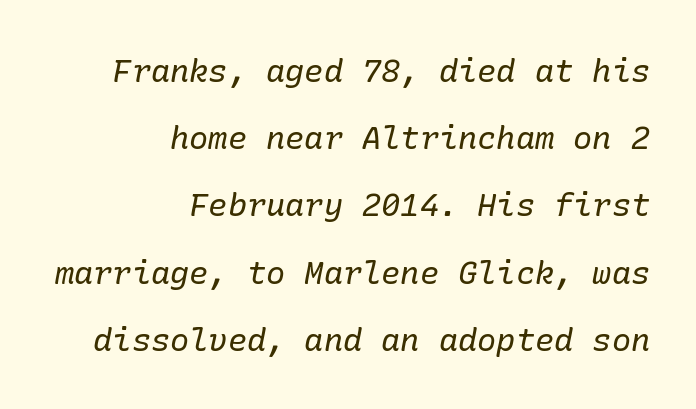
The image shows 32 px regular-weight type, italic (leaning right); set right-aligned, loose line spacing (2.1x), normal letter spacing, not underlined; low stroke contrast and a medium x-height.
